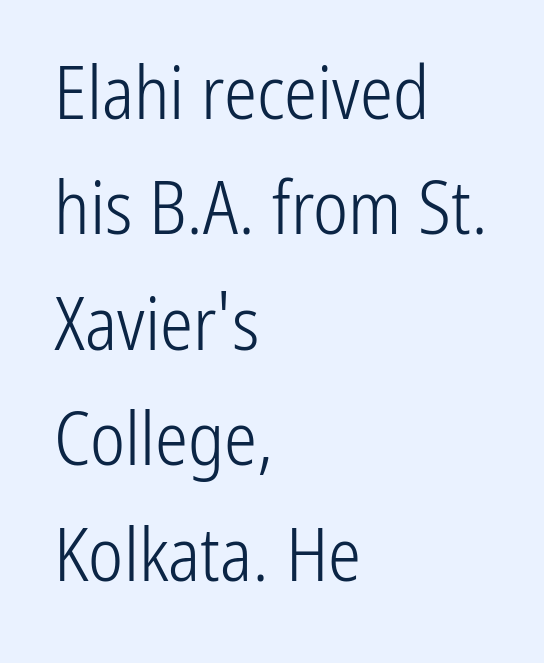
{"serif": "no", "italic": "no", "bold": "no", "weight": "light", "width": "condensed", "stroke_contrast": "low", "x_height": "medium", "monospaced": "no", "underline": "no", "align": "left", "line_spacing": "normal", "line_spacing_ratio": 1.56, "letter_spacing": "normal", "letter_spacing_em": 0.0, "glyph_px": 74}
